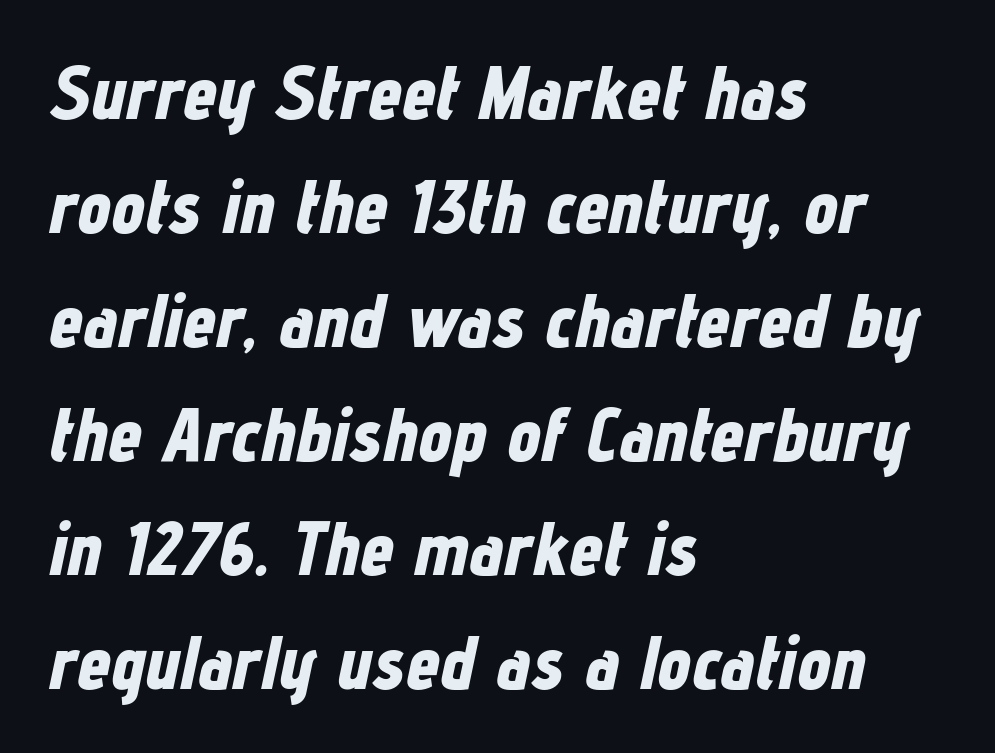
Q: Is the text bold? A: Yes.
Q: Is the text italic (slanted)? A: Yes, it leans right by about 12 degrees.
Q: Is the text underlined? A: No.
Q: How is the paragraph aligned? A: Left-aligned.
Q: Is the spacing between letters normal or unusually wide? A: Normal.
Q: Is the spacing between lines tight, normal or loose? A: Normal.
Q: Width (condensed, normal, or wide)? A: Condensed.
Q: Stroke contrast? A: Low.
Q: x-height? A: Medium.
Q: Monospaced? A: No.
